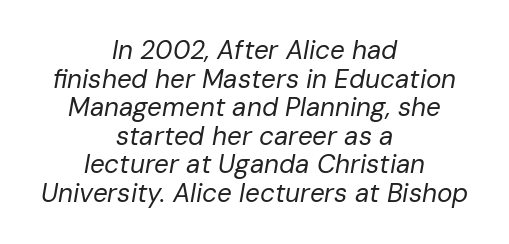
The face used here has a pronounced slope to its letters. The paragraph shown floats in the horizontal middle. Whoever set this chose condensed vertical rhythm over breathing room. No heavy texture on the line: the type isn't bold. The strip under each line holds only bare page. Compared with typical body copy, the letter spacing here is the same.
